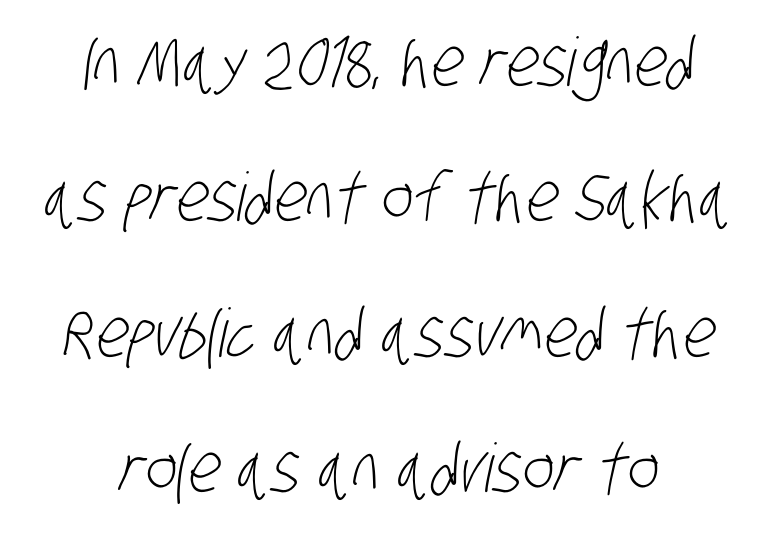
{"serif": "no", "bold": "no", "weight": "light", "width": "condensed", "stroke_contrast": "low", "x_height": "large", "monospaced": "no", "underline": "no", "line_spacing": "loose", "line_spacing_ratio": 2.02, "letter_spacing": "normal", "letter_spacing_em": 0.0, "glyph_px": 67}
